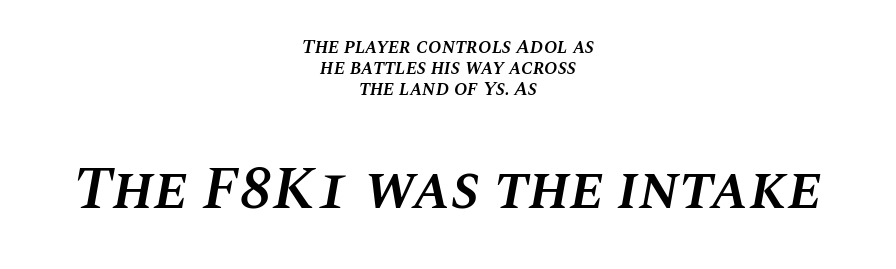
Q: Is the text bold? A: Semi-bold.
Q: Is the text italic (slanted)? A: Yes, it leans right by about 10 degrees.
Q: Is the text underlined? A: No.
Q: How is the paragraph aligned? A: Centered.
Q: Is the spacing between letters normal or unusually wide? A: Normal.
Q: Is the spacing between lines tight, normal or loose? A: Tight.
Q: Which block of text is set in a larger size, the first (top) or the second (bottom)? A: The second (bottom) one.
Q: Width (condensed, normal, or wide)? A: Normal.
Q: Stroke contrast? A: Medium.
Q: x-height? A: Large.
Q: Monospaced? A: No.
